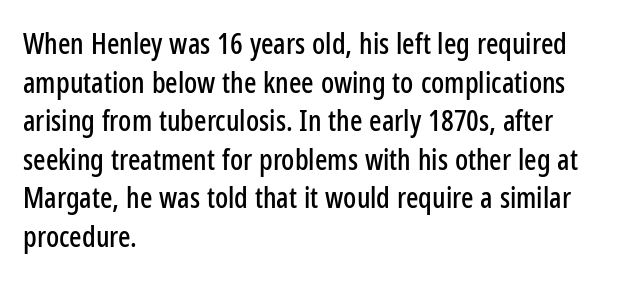
{"serif": "no", "italic": "no", "width": "condensed", "stroke_contrast": "low", "x_height": "medium", "monospaced": "no", "underline": "no", "align": "left", "line_spacing": "normal", "line_spacing_ratio": 1.33, "letter_spacing": "normal", "letter_spacing_em": 0.0, "glyph_px": 29}
